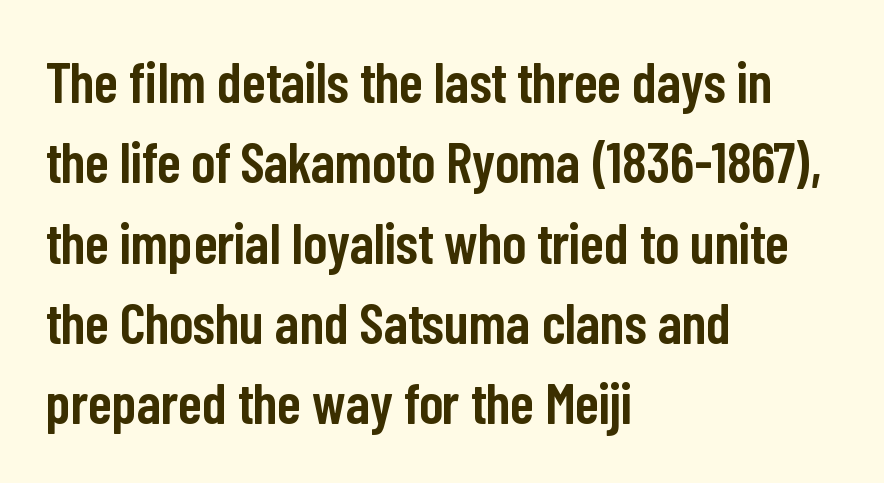
No extra tracking has been applied to these lines. Words float on clear page, feet unadorned. Spacing verdict: proportional, widths tailored to each character. Upright lettering throughout. The rendering uses a moderate line-height, typical for paragraphs. This sample uses a sans-serif face.
